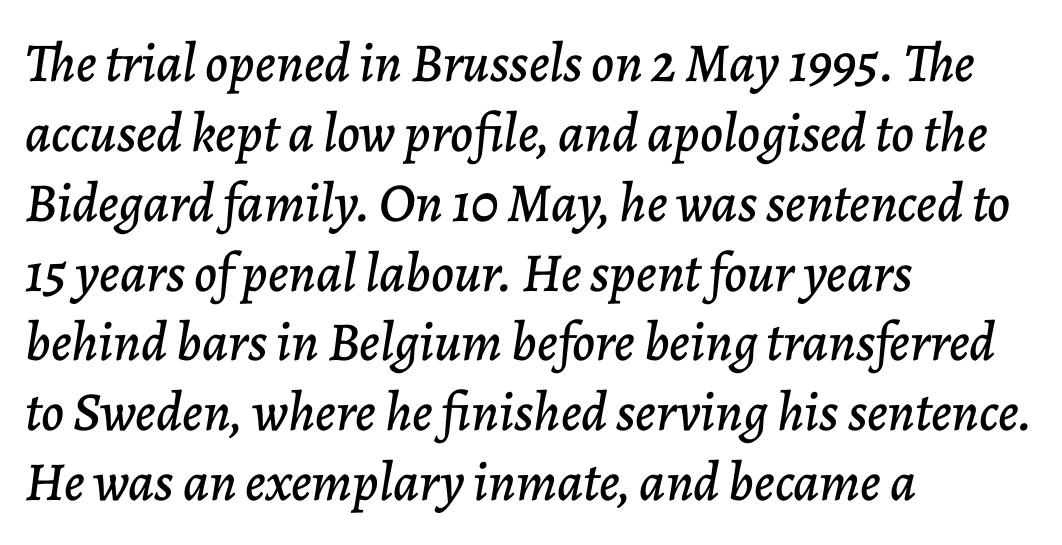
Yep, that's italic — everything's leaning. A clean baseline with only descenders dipping below it. Caption: multi-line text, flush left, ragged right. No extra tracking has been applied to these lines. The passage shown is typed in a proportional face where columns would drift.
